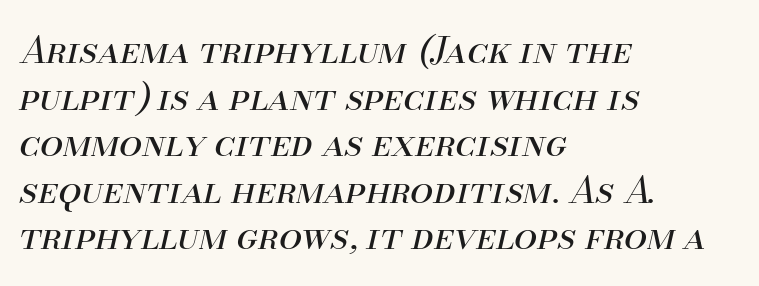
Q: Is the text bold? A: No.
Q: Is the text italic (slanted)? A: Yes, it leans right by about 13 degrees.
Q: Is the text underlined? A: No.
Q: How is the paragraph aligned? A: Left-aligned.
Q: Is the spacing between letters normal or unusually wide? A: Normal.
Q: Is the spacing between lines tight, normal or loose? A: Normal.
Q: Width (condensed, normal, or wide)? A: Normal.
Q: Stroke contrast? A: Medium.
Q: x-height? A: Small.
Q: Monospaced? A: No.
